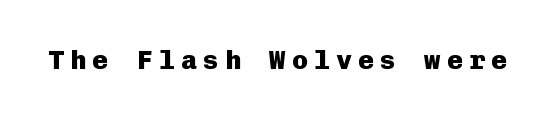
{"italic": "no", "bold": "yes", "underline": "no", "letter_spacing": "wide", "letter_spacing_em": 0.22, "glyph_px": 27}
